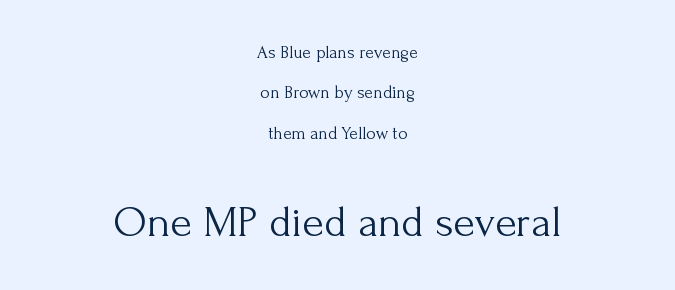
{"serif": "yes", "italic": "no", "bold": "no", "weight": "light", "width": "normal", "stroke_contrast": "medium", "x_height": "small", "monospaced": "no", "underline": "no", "align": "center", "line_spacing": "loose", "line_spacing_ratio": 2.24, "letter_spacing": "normal", "letter_spacing_em": 0.0, "larger_block": "second", "size_ratio": 2.44, "glyph_px": 44}
